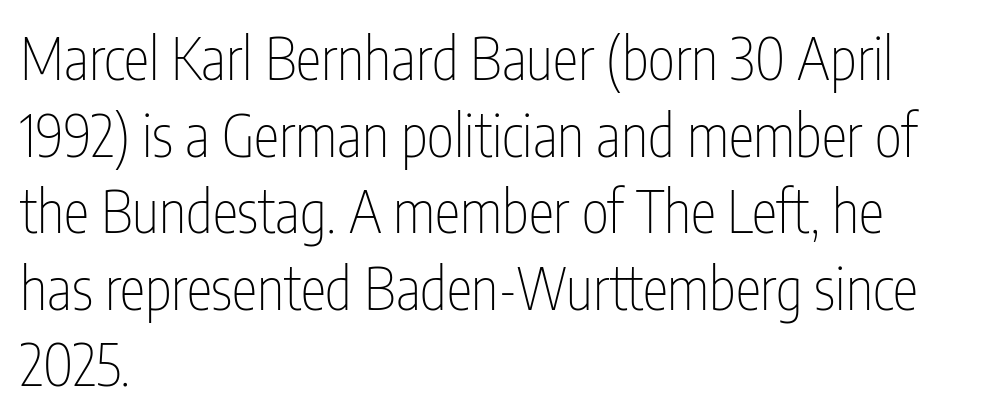
Q: Is the text bold? A: No.
Q: Is the text italic (slanted)? A: No, it is upright.
Q: Is the typeface a serif or a sans-serif typeface? A: Sans-serif.
Q: Is the text underlined? A: No.
Q: How is the paragraph aligned? A: Left-aligned.
Q: Is the spacing between letters normal or unusually wide? A: Normal.
Q: Is the spacing between lines tight, normal or loose? A: Normal.
Q: Width (condensed, normal, or wide)? A: Condensed.
Q: Stroke contrast? A: Low.
Q: x-height? A: Medium.
Q: Monospaced? A: No.
